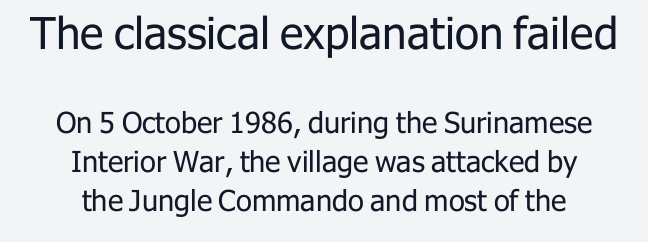
The image shows 44 px regular-weight sans-serif type, upright; set centered, normal line spacing (1.34x), normal letter spacing, not underlined; the first (top) block is 1.52x larger; low stroke contrast and a medium x-height.
